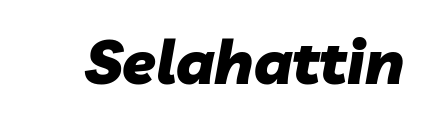
In terms of letterspacing, this is plain default setting. Spacing verdict: proportional, widths tailored to each character. Is the type slanted? Yes — the strokes lean at a clear angle. Underline: absent.
